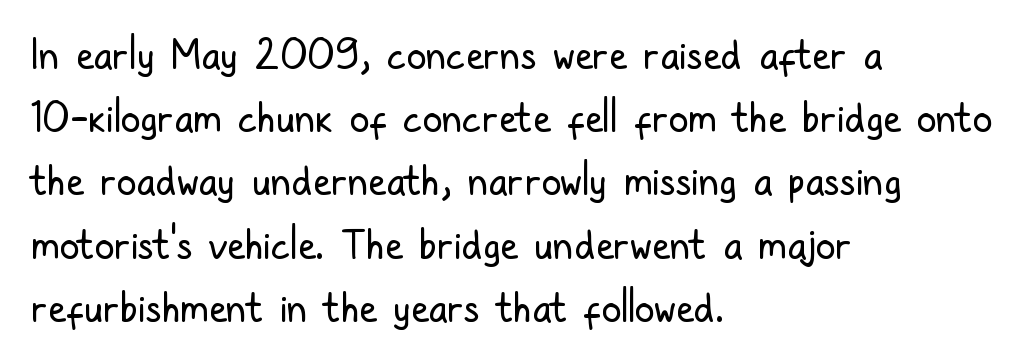
The text block is weighted toward the left margin, trailing off unevenly rightward. Words appear dense and cohesive because spacing is normal. Letters have the restrained weight of plain body copy at most. Designer's note — italics off, roman on. The glyphs in this specimen are sans serif. The lines sit at an ordinary, default distance from one another.
